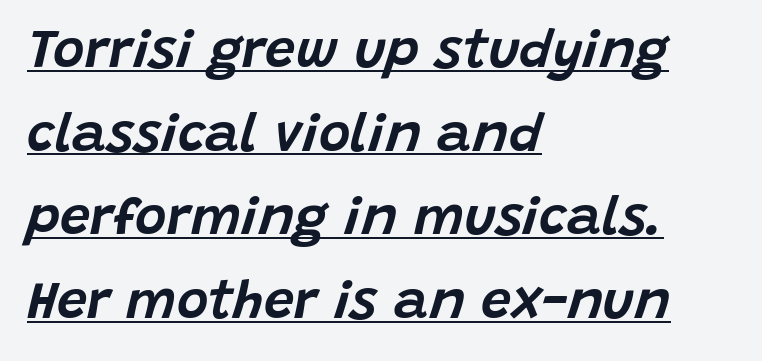
The image shows 54 px text type, italic (leaning right); set left-aligned, normal line spacing (1.55x), normal letter spacing, underlined; low stroke contrast and a large x-height.
